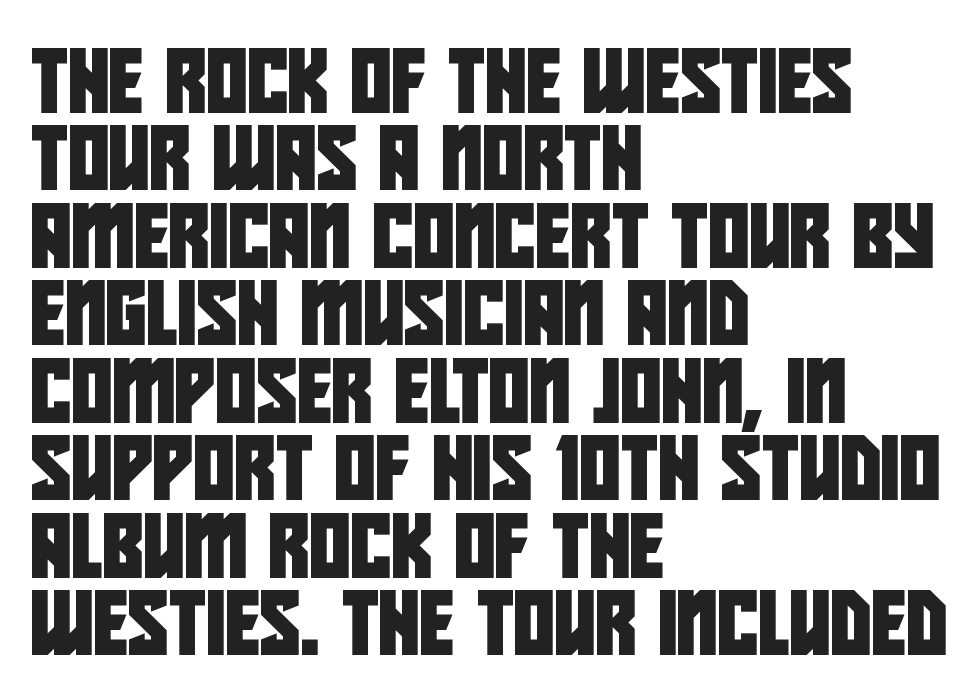
{"serif": "no", "width": "condensed", "stroke_contrast": "low", "x_height": "large", "monospaced": "no", "underline": "no", "align": "left", "line_spacing_ratio": 1.23, "letter_spacing": "normal", "letter_spacing_em": 0.0, "glyph_px": 63}
